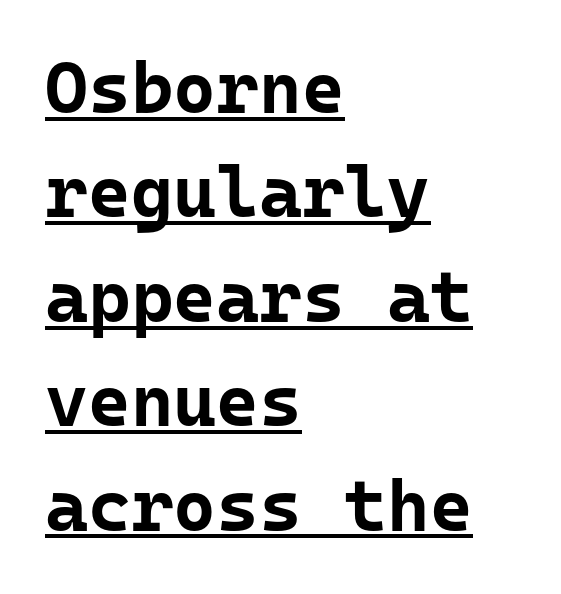
Q: Is the text bold? A: Yes.
Q: Is the text italic (slanted)? A: No, it is upright.
Q: Is the typeface a serif or a sans-serif typeface? A: Sans-serif.
Q: Is the text underlined? A: Yes.
Q: How is the paragraph aligned? A: Left-aligned.
Q: Is the spacing between letters normal or unusually wide? A: Normal.
Q: Is the spacing between lines tight, normal or loose? A: Normal.
Q: Width (condensed, normal, or wide)? A: Normal.
Q: Stroke contrast? A: Low.
Q: x-height? A: Medium.
Q: Monospaced? A: Yes.
